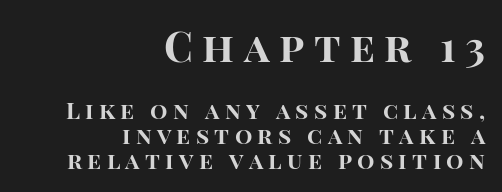
What stands out about the letter spacing? Its width — letters are far apart. Letterform terminals end flat and unadorned throughout the passage. Descenders are the only things crossing below the line. On the weight axis this lands at bold, roughly 700. Think of a printed novel: that variable character pitch is what you see here.
